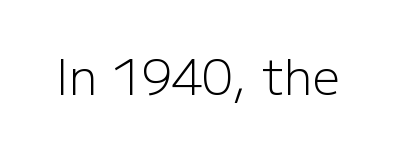
The image shows 48 px light sans-serif type, upright; set normal letter spacing, not underlined; low stroke contrast and a medium x-height.
